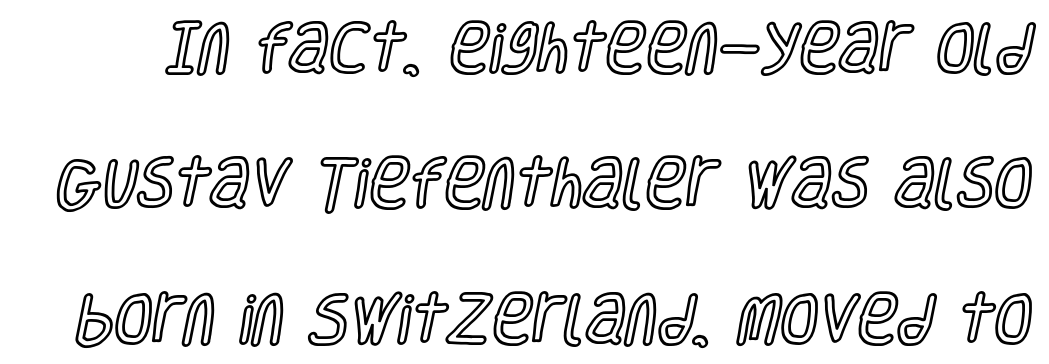
Glyph-to-glyph distance matches everyday printed text. Plain, unruled lines of type. Regarding leading, the lines here are spaced well apart. Do the characters align in a grid? No, the font is proportional.
